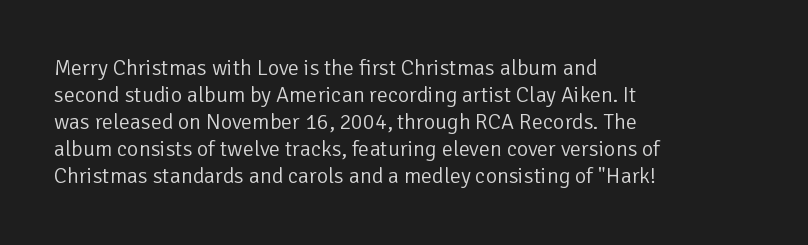
Q: Is the text bold? A: No.
Q: Is the text italic (slanted)? A: No, it is upright.
Q: Is the text underlined? A: No.
Q: How is the paragraph aligned? A: Left-aligned.
Q: Is the spacing between letters normal or unusually wide? A: Normal.
